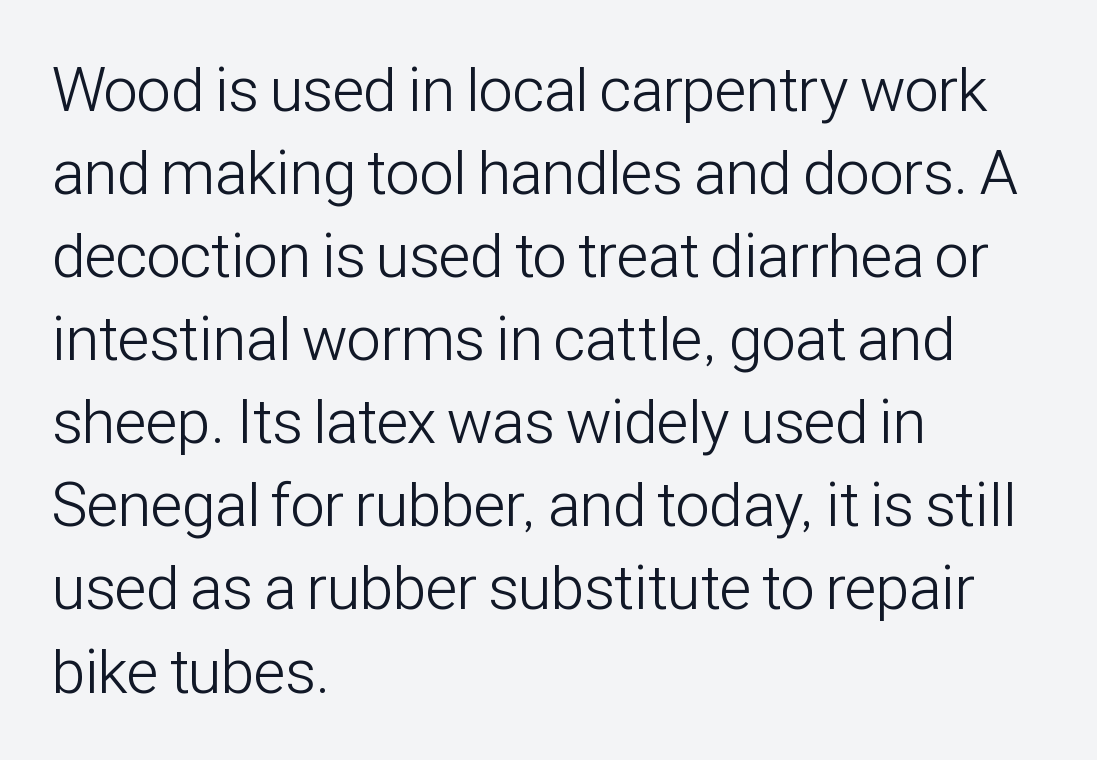
Q: Is the text bold? A: No.
Q: Is the text italic (slanted)? A: No, it is upright.
Q: Is the typeface a serif or a sans-serif typeface? A: Sans-serif.
Q: Is the text underlined? A: No.
Q: How is the paragraph aligned? A: Left-aligned.
Q: Is the spacing between letters normal or unusually wide? A: Normal.
Q: Is the spacing between lines tight, normal or loose? A: Normal.
Q: Width (condensed, normal, or wide)? A: Condensed.
Q: Stroke contrast? A: Low.
Q: x-height? A: Medium.
Q: Monospaced? A: No.
